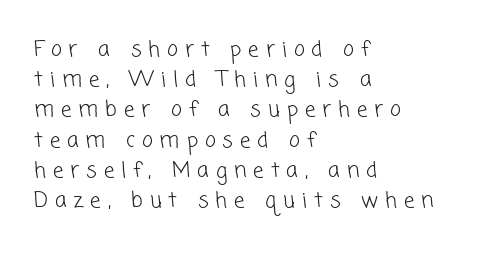
Q: Is the text bold? A: No.
Q: Is the text underlined? A: No.
Q: How is the paragraph aligned? A: Left-aligned.
Q: Is the spacing between letters normal or unusually wide? A: Unusually wide.
Q: Is the spacing between lines tight, normal or loose? A: Normal.
